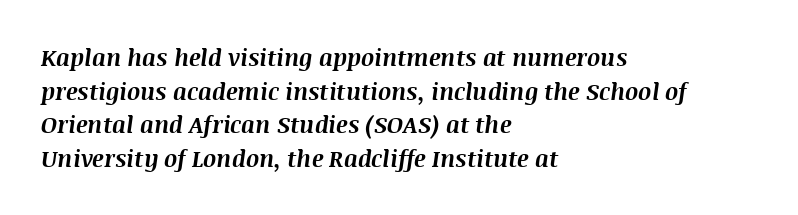
Q: Is the text bold? A: Yes.
Q: Is the text italic (slanted)? A: Yes, it leans right by about 8 degrees.
Q: Is the text underlined? A: No.
Q: How is the paragraph aligned? A: Left-aligned.
Q: Is the spacing between letters normal or unusually wide? A: Normal.
Q: Is the spacing between lines tight, normal or loose? A: Normal.
